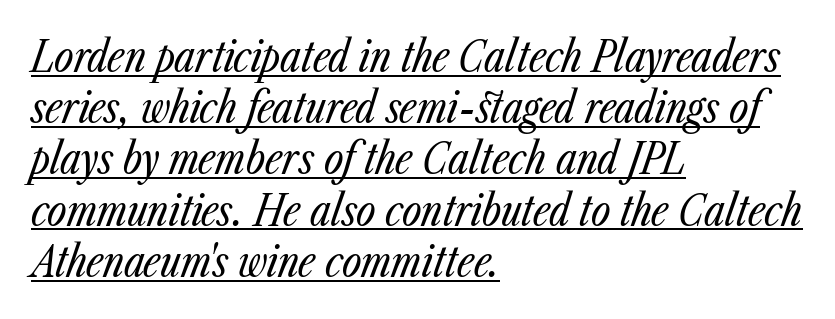
{"italic": "yes", "lean": "right", "slant_degrees": 23, "bold": "no", "weight": "regular", "width": "condensed", "stroke_contrast": "low", "x_height": "medium", "monospaced": "no", "underline": "yes", "align": "left", "line_spacing_ratio": 1.22, "letter_spacing": "normal", "letter_spacing_em": 0.0, "glyph_px": 42}
